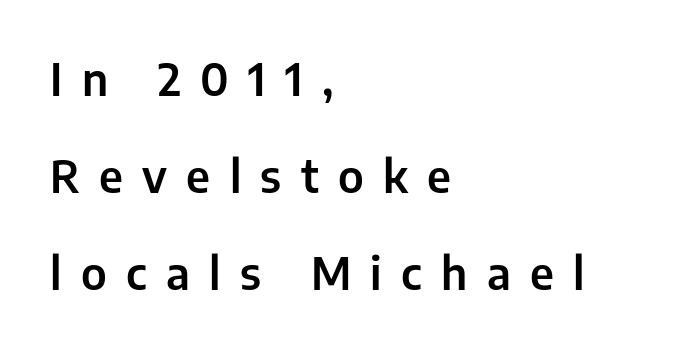
The image shows 44 px sans-serif type, upright; set left-aligned, loose line spacing (2.2x), unusually wide letter spacing (+0.44 em), not underlined; low stroke contrast and a medium x-height.
